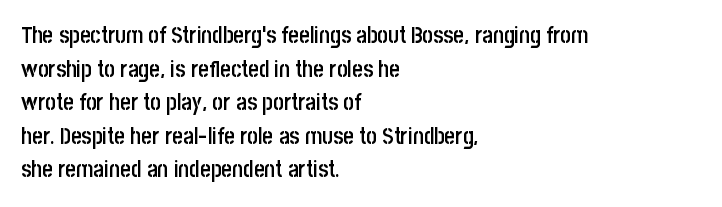
Is there any slant? The stems are plumb. Decoration check: the copy has no underline. Nothing unusual about the tracking: characters are spaced as the font intends. What weight is shown? A semibold, between regular and bold. The setting favours the left margin, as ordinary paragraphs usually do.
